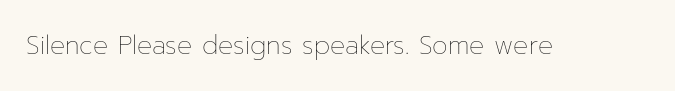
Q: Is the text bold? A: No.
Q: Is the text italic (slanted)? A: No, it is upright.
Q: Is the text underlined? A: No.
Q: Is the spacing between letters normal or unusually wide? A: Normal.
